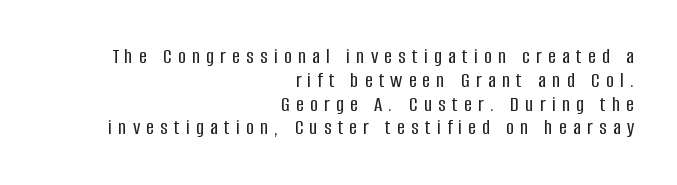
{"italic": "no", "underline": "no", "align": "right", "line_spacing": "tight", "line_spacing_ratio": 1.08, "letter_spacing": "wide", "letter_spacing_em": 0.28, "glyph_px": 22}
